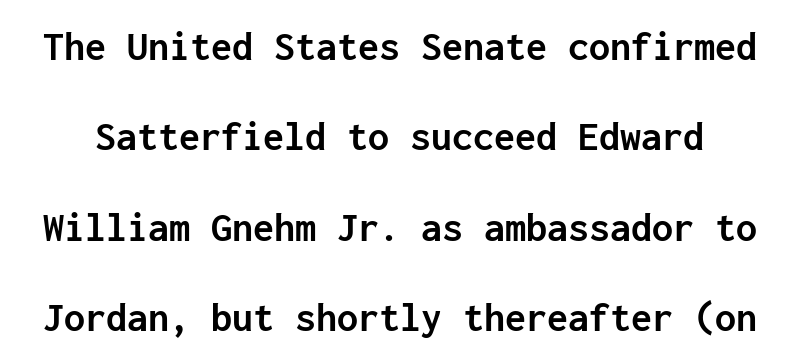
Q: Is the text bold? A: Yes.
Q: Is the text italic (slanted)? A: No, it is upright.
Q: Is the typeface a serif or a sans-serif typeface? A: Sans-serif.
Q: Is the text underlined? A: No.
Q: Is the spacing between letters normal or unusually wide? A: Normal.
Q: Is the spacing between lines tight, normal or loose? A: Loose.
Q: Width (condensed, normal, or wide)? A: Normal.
Q: Stroke contrast? A: Low.
Q: x-height? A: Medium.
Q: Monospaced? A: Yes.
